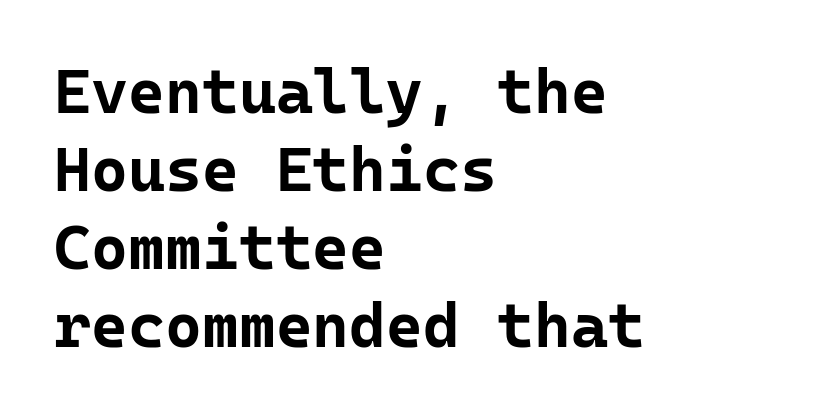
Reading down the block, your eye returns to a fixed left position each line. Type style note: lacks serifs. The gaps between neighbouring characters are ordinary and unremarkable. Rendered with straight, roman letterforms. Lines of text with bare space underneath.
